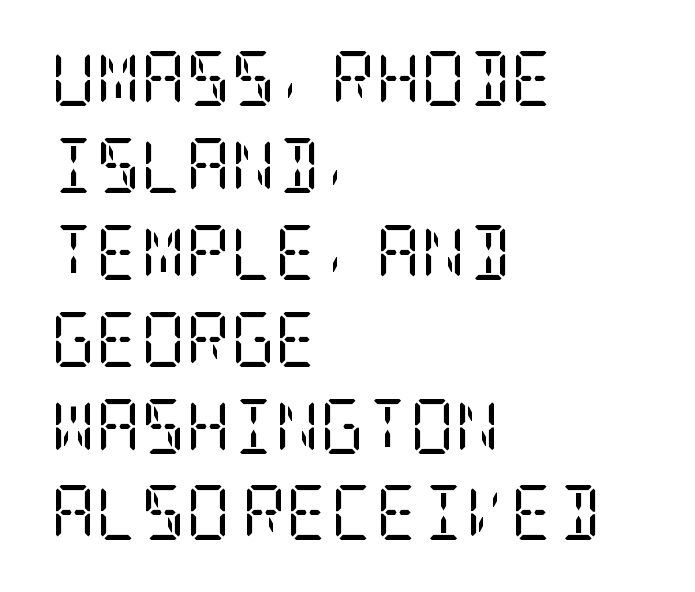
The image shows 55 px regular-weight, condensed serif type, upright; set left-aligned, normal line spacing (1.58x), normal letter spacing, not underlined; low stroke contrast and a large x-height.
